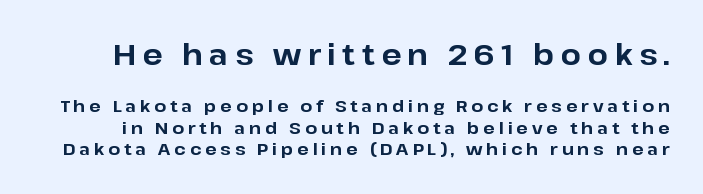
{"serif": "no", "italic": "no", "bold": "yes", "weight": "bold", "width": "normal", "stroke_contrast": "low", "x_height": "medium", "monospaced": "no", "underline": "no", "line_spacing": "normal", "line_spacing_ratio": 1.27, "letter_spacing": "wide", "letter_spacing_em": 0.22, "larger_block": "first", "size_ratio": 1.71, "glyph_px": 29}
